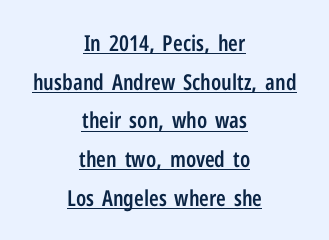
Rendered with straight, roman letterforms. Underlined type. Notice how the passage keeps no hard edge, just a central spine. Semibold letterforms, between regular and bold. The gaps between neighbouring characters are ordinary and unremarkable.
